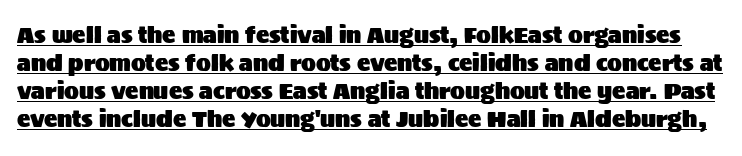
{"italic": "no", "underline": "yes", "line_spacing": "normal", "line_spacing_ratio": 1.28, "letter_spacing": "normal", "letter_spacing_em": 0.0, "glyph_px": 22}
